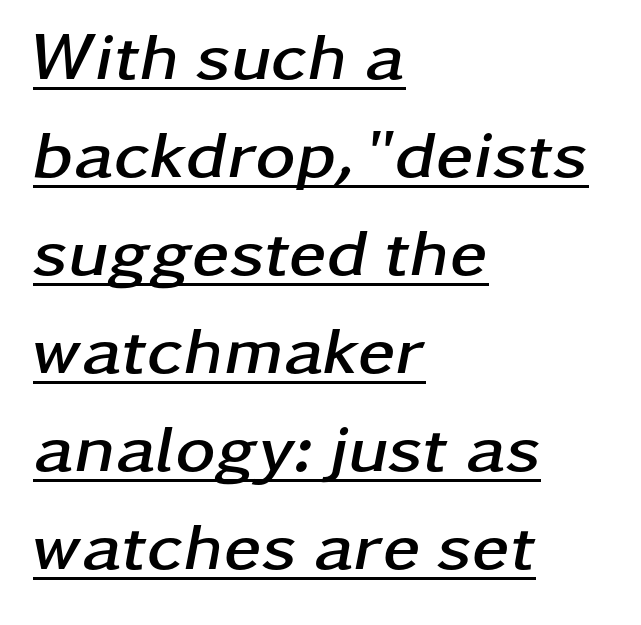
Q: Is the text bold? A: Yes.
Q: Is the text italic (slanted)? A: Yes, it leans right by about 11 degrees.
Q: Is the text underlined? A: Yes.
Q: How is the paragraph aligned? A: Left-aligned.
Q: Is the spacing between letters normal or unusually wide? A: Normal.
Q: Is the spacing between lines tight, normal or loose? A: Normal.
Q: Width (condensed, normal, or wide)? A: Wide.
Q: Stroke contrast? A: Low.
Q: x-height? A: Medium.
Q: Monospaced? A: No.
